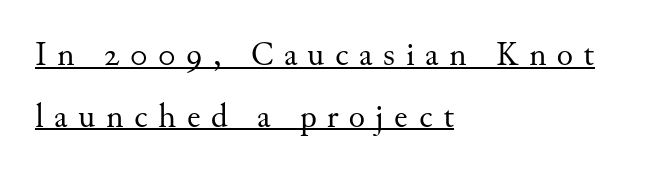
{"serif": "yes", "italic": "no", "bold": "no", "weight": "regular", "width": "normal", "stroke_contrast": "medium", "x_height": "small", "monospaced": "no", "underline": "yes", "align": "left", "line_spacing_ratio": 1.81, "letter_spacing": "wide", "letter_spacing_em": 0.31, "glyph_px": 34}
